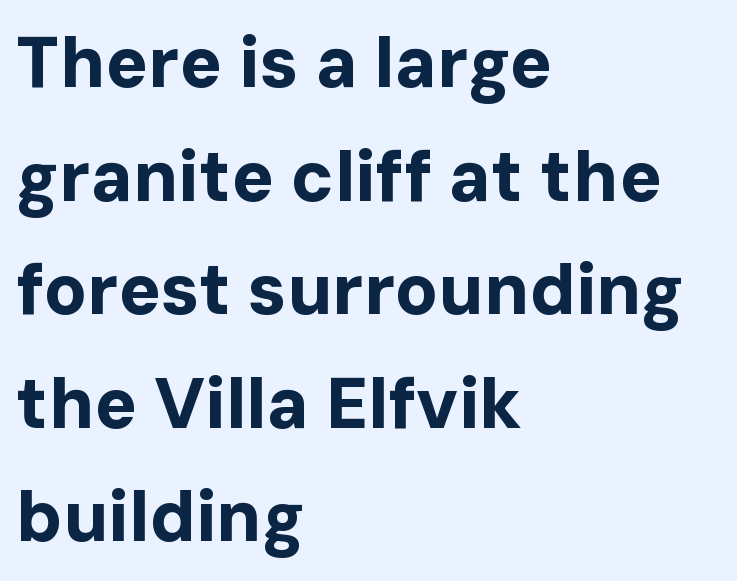
Proportional: the letters do not fall into vertical columns. If you drew a line through each stem, it would be perfectly vertical. Compared with an ordinary text face, these strokes are far heavier — a full bold. Honestly, there is no underline to notice here at all. Between one letter and the next there's only the usual sliver of space.
